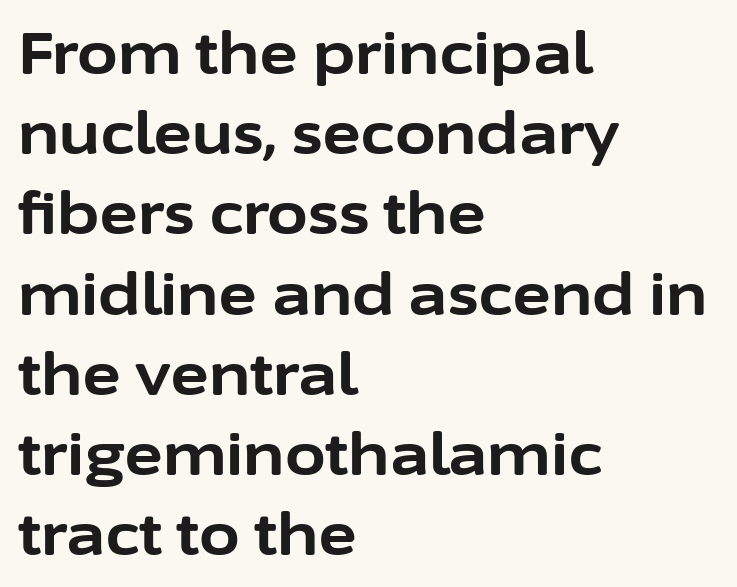
The image shows 59 px bold sans-serif type, upright; set left-aligned, normal line spacing (1.36x), normal letter spacing, not underlined; low stroke contrast and a medium x-height.
